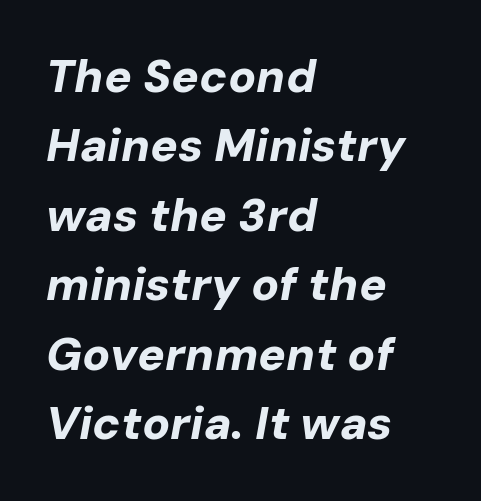
Tracking value appears to be zero — textbook default spacing. The passage shown leans; its letterforms are oblique. These words are printed bold, with thick strokes throughout. The lines in this sample share a left origin and differ only in where they stop. A bare baseline throughout the passage. Successive baselines arrive at the customary interval.
